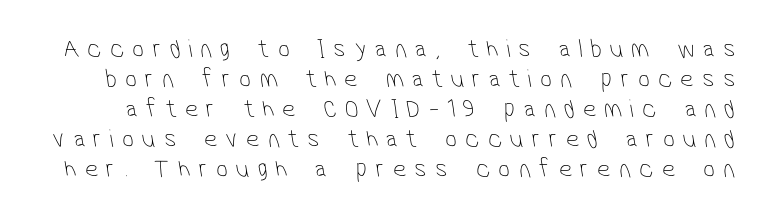
Has an underline been added? It has not. The face used here is rendered with a markedly widened letterfit. Stroke mass is kept to a normal reading level or below. One glance says dense: line gaps are narrower than usual.
